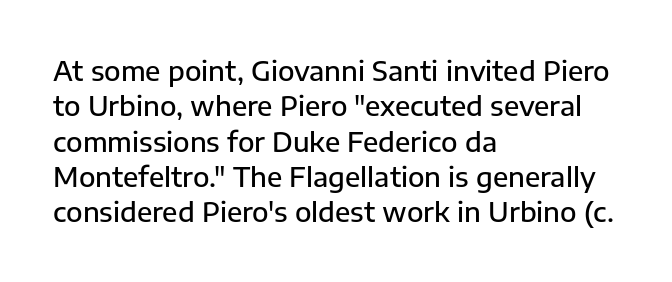
{"italic": "no", "bold": "semi", "underline": "no", "align": "left", "line_spacing": "normal", "line_spacing_ratio": 1.31, "letter_spacing": "normal", "letter_spacing_em": 0.0, "glyph_px": 27}
